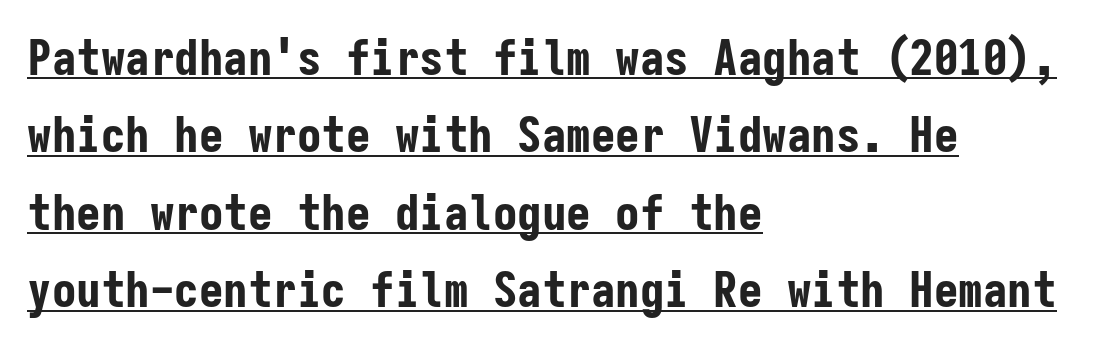
The image shows 49 px bold, condensed sans-serif type, upright, monospaced; set left-aligned, normal line spacing (1.58x), normal letter spacing, underlined; low stroke contrast and a medium x-height.
